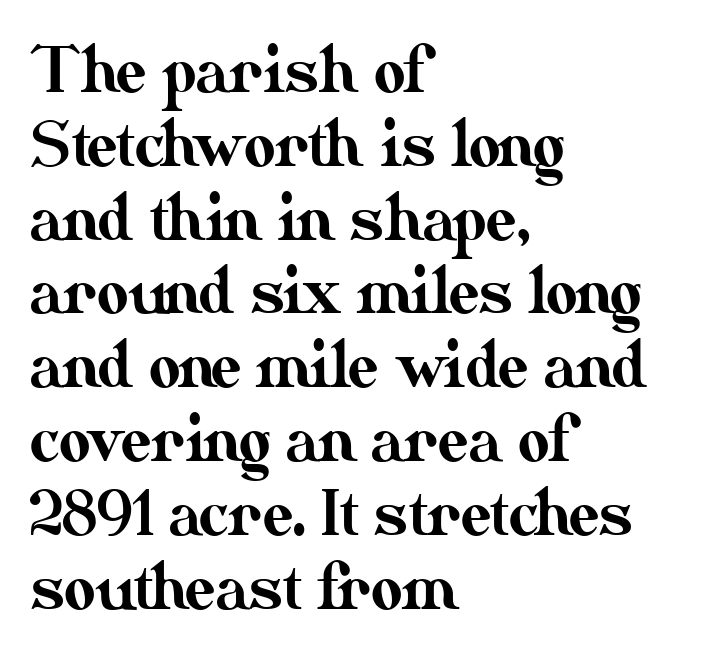
Caption: multi-line text, flush left, ragged right. Spacing verdict: proportional, widths tailored to each character. Nobody drew a line under any word here. Between one letter and the next there's only the usual sliver of space.
